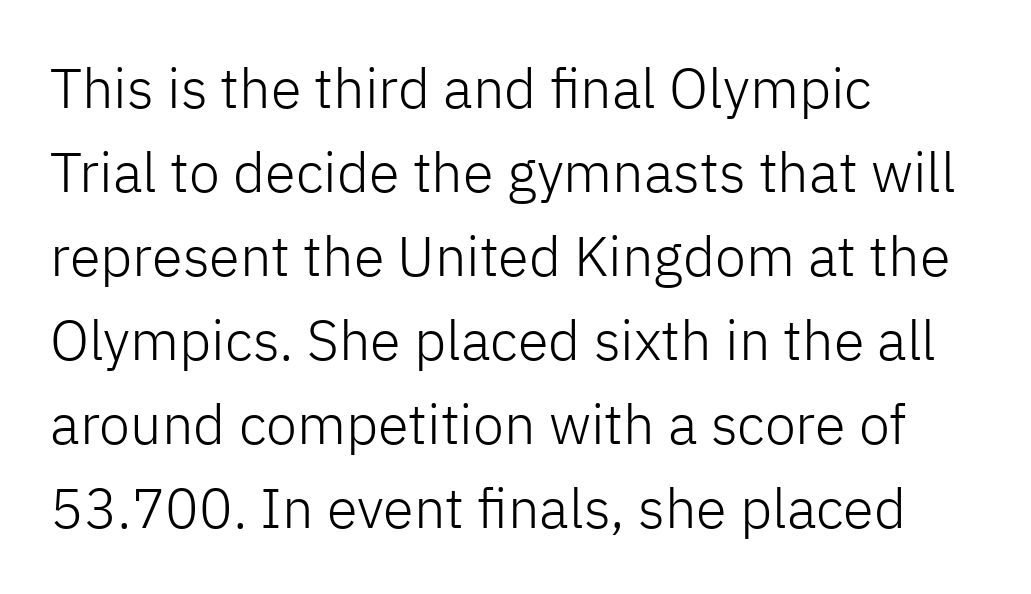
Q: Is the text bold? A: No.
Q: Is the text italic (slanted)? A: No, it is upright.
Q: Is the typeface a serif or a sans-serif typeface? A: Sans-serif.
Q: Is the text underlined? A: No.
Q: How is the paragraph aligned? A: Left-aligned.
Q: Is the spacing between letters normal or unusually wide? A: Normal.
Q: Is the spacing between lines tight, normal or loose? A: Normal.
Q: Width (condensed, normal, or wide)? A: Normal.
Q: Stroke contrast? A: Low.
Q: x-height? A: Medium.
Q: Monospaced? A: No.
